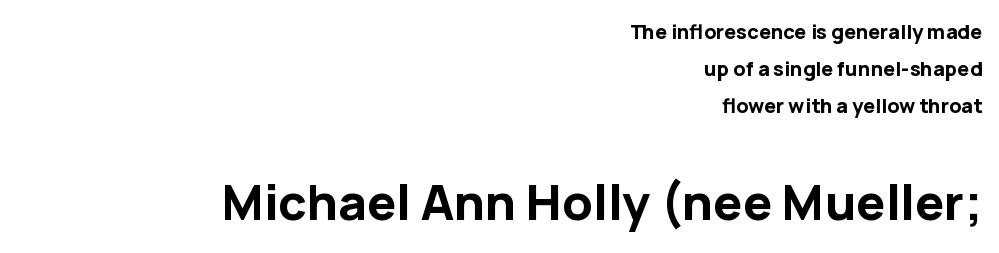
The image shows 49 px bold sans-serif type, upright; set right-aligned, line spacing 1.85x, normal letter spacing, not underlined; the second (bottom) block is 2.45x larger; low stroke contrast and a medium x-height.
